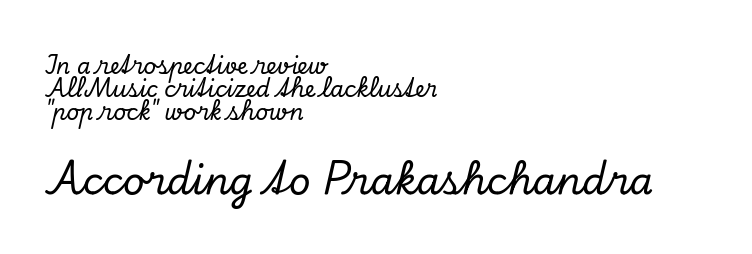
Q: Is the text italic (slanted)? A: Yes, it leans right by about 13 degrees.
Q: Is the typeface a serif or a sans-serif typeface? A: Serif.
Q: Is the text underlined? A: No.
Q: How is the paragraph aligned? A: Left-aligned.
Q: Is the spacing between letters normal or unusually wide? A: Normal.
Q: Is the spacing between lines tight, normal or loose? A: Tight.
Q: Which block of text is set in a larger size, the first (top) or the second (bottom)? A: The second (bottom) one.
Q: Width (condensed, normal, or wide)? A: Normal.
Q: Stroke contrast? A: Low.
Q: x-height? A: Small.
Q: Monospaced? A: No.
